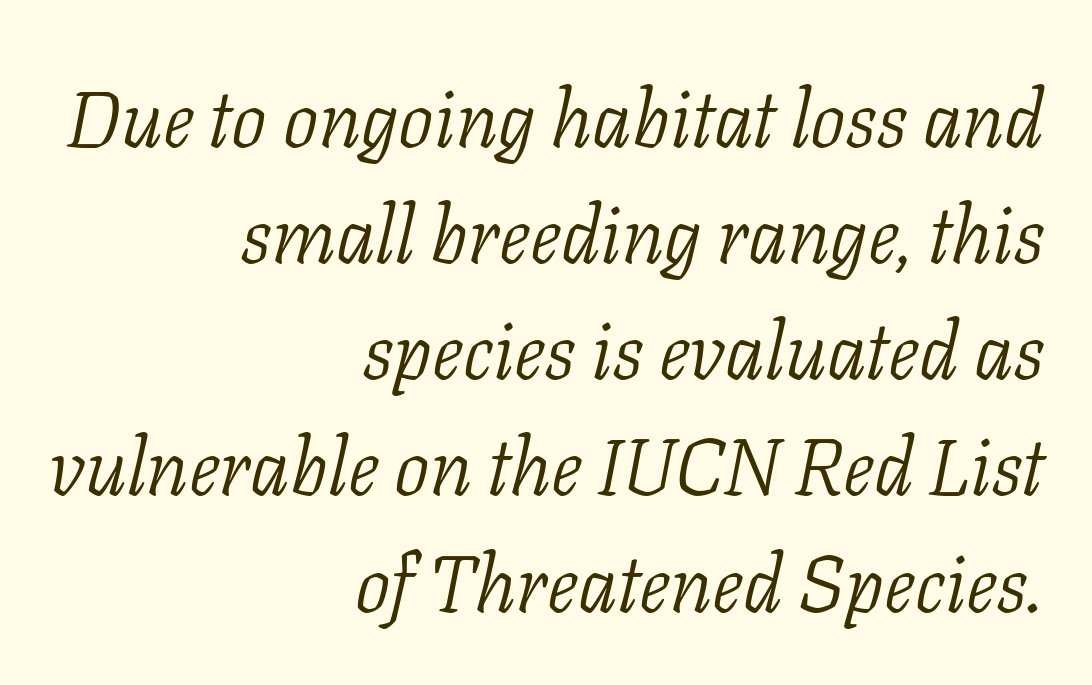
Q: Is the text bold? A: No.
Q: Is the text italic (slanted)? A: Yes, it leans right by about 11 degrees.
Q: Is the typeface a serif or a sans-serif typeface? A: Serif.
Q: Is the text underlined? A: No.
Q: How is the paragraph aligned? A: Right-aligned.
Q: Is the spacing between letters normal or unusually wide? A: Normal.
Q: Is the spacing between lines tight, normal or loose? A: Normal.
Q: Width (condensed, normal, or wide)? A: Normal.
Q: Stroke contrast? A: Low.
Q: x-height? A: Medium.
Q: Monospaced? A: No.
